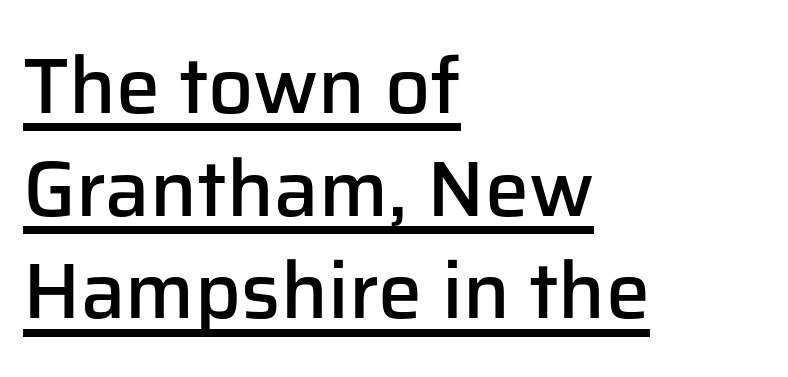
{"serif": "no", "italic": "no", "bold": "semi", "weight": "semibold", "width": "normal", "stroke_contrast": "low", "x_height": "medium", "monospaced": "no", "underline": "yes", "align": "left", "line_spacing": "normal", "line_spacing_ratio": 1.3, "letter_spacing": "normal", "letter_spacing_em": 0.0, "glyph_px": 79}
